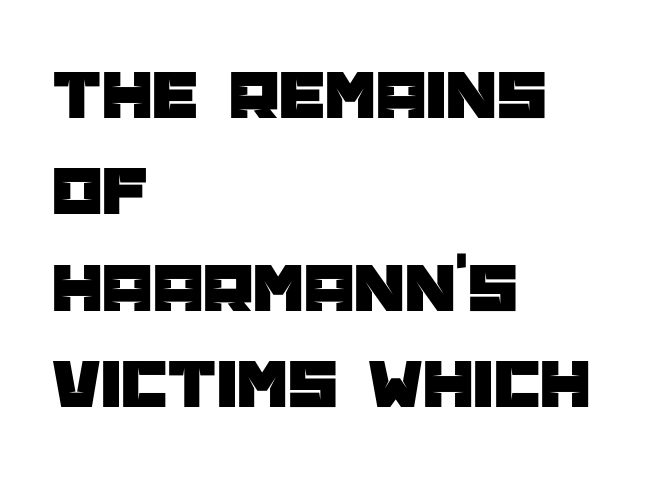
The image shows 72 px sans-serif type, upright; set left-aligned, normal line spacing (1.34x), normal letter spacing, not underlined; low stroke contrast and a large x-height.
